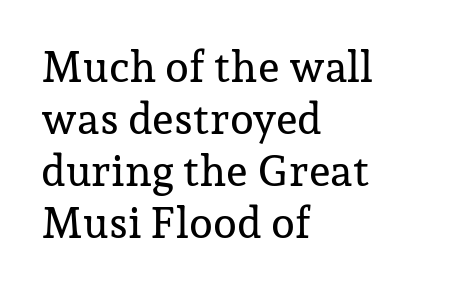
The image shows 43 px serif type, upright; set left-aligned, line spacing 1.21x, normal letter spacing, not underlined; low stroke contrast and a medium x-height.
